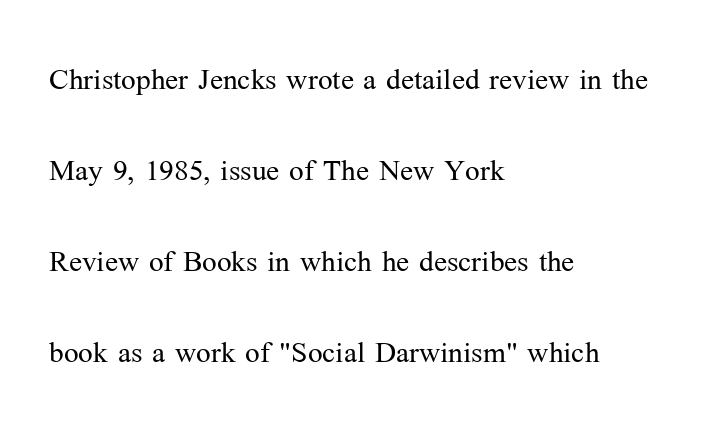
{"serif": "yes", "italic": "no", "bold": "no", "weight": "light", "width": "normal", "stroke_contrast": "medium", "x_height": "medium", "monospaced": "no", "underline": "no", "align": "left", "line_spacing": "loose", "line_spacing_ratio": 2.33, "letter_spacing": "normal", "letter_spacing_em": 0.0, "glyph_px": 39}
